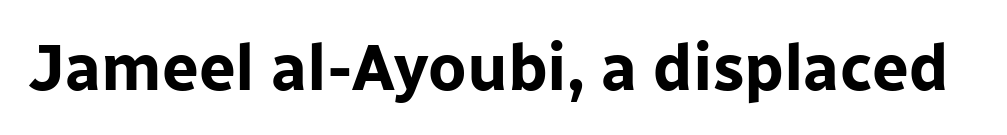
The image shows 65 px bold sans-serif type, upright; set normal letter spacing, not underlined; low stroke contrast and a medium x-height.
